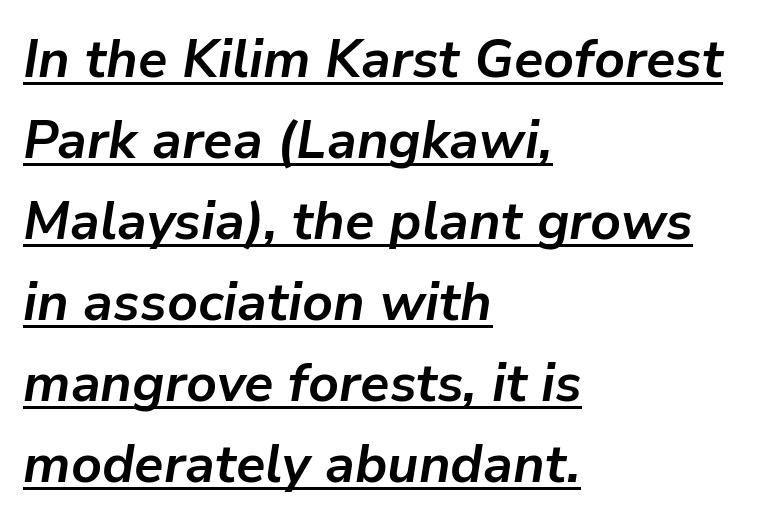
The face used here has a pronounced slope to its letters. Think of a printed novel: that variable character pitch is what you see here. Nobody touched the tracking dial on this one. In terms of weight, the rendering is a true, heavy bold. Whoever set this chose a conventional vertical rhythm. Has an underline been added? It has.
